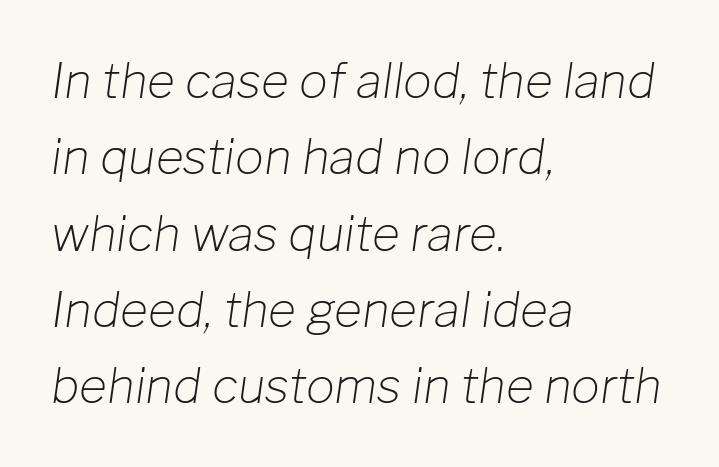
The image shows 48 px light type, italic (leaning right); set left-aligned, normal line spacing (1.59x), normal letter spacing, not underlined; low stroke contrast and a medium x-height.
